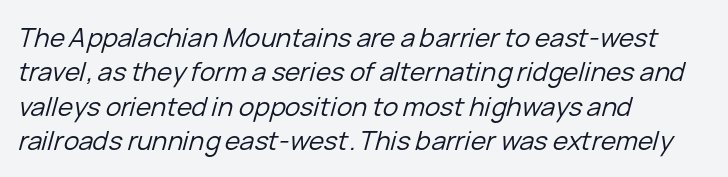
The paragraph shown leans on its left margin. Between one letter and the next there's only the usual sliver of space. Quick note: interline space is typical. The passage shown is not underscored anywhere.
